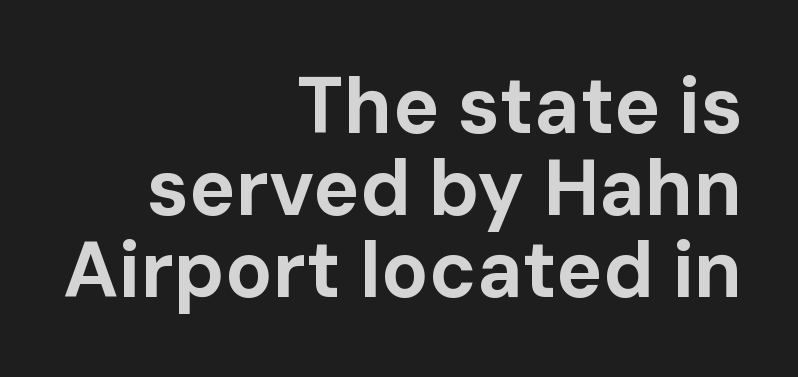
The image shows 78 px bold sans-serif type, upright; set right-aligned, tight line spacing (1.05x), normal letter spacing, not underlined; low stroke contrast and a medium x-height.
